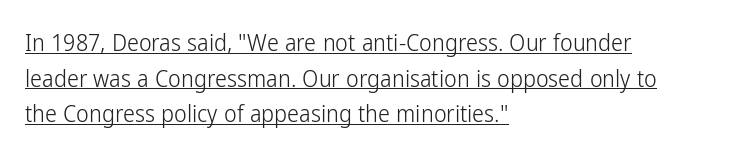
Left-aligned paragraph, ragged on the right. Honestly, the underline is the first thing you notice here. Nobody touched the tracking dial on this one. The characters are drawn with everyday or finer stroke widths.
